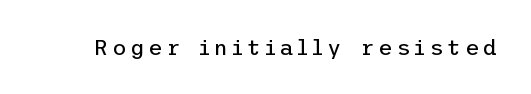
The specimen reads as upright at a glance. The face looks like a standard text weight, possibly lighter. Nobody drew a line under any word here.
